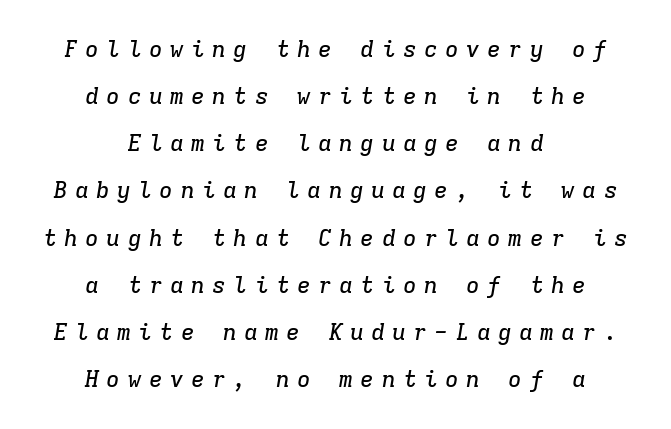
The lettering tilts uniformly, giving the passage an italic look. Caption: expanded tracking, letters set apart. Each line is balanced around a shared central axis. Type without underlining.
